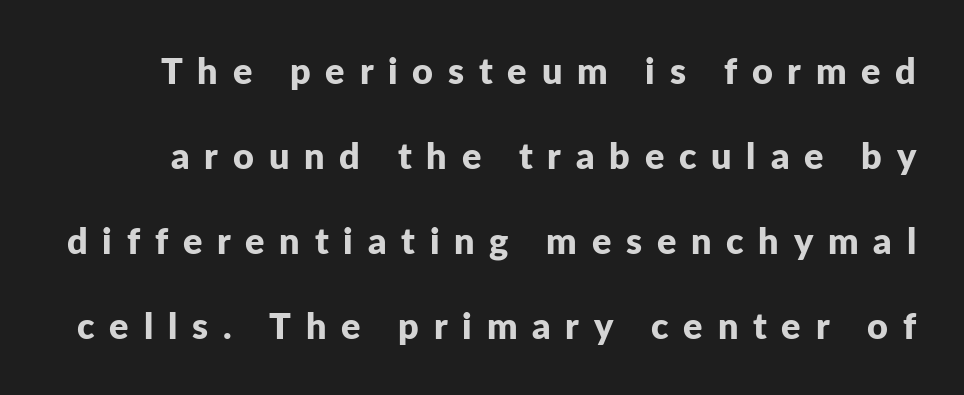
{"serif": "no", "italic": "no", "bold": "yes", "weight": "bold", "width": "normal", "stroke_contrast": "low", "x_height": "medium", "monospaced": "no", "underline": "no", "line_spacing": "loose", "line_spacing_ratio": 2.36, "letter_spacing": "wide", "letter_spacing_em": 0.41, "glyph_px": 36}
